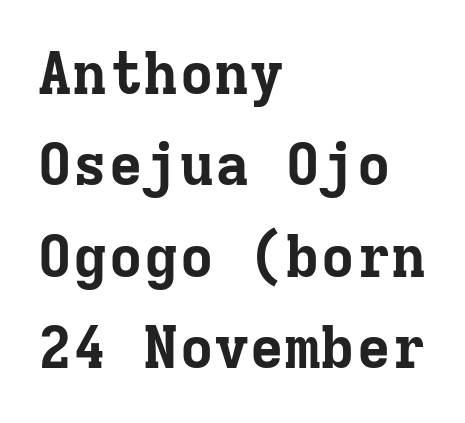
Small tapered or slab feet sit at the stroke ends, so this counts as serif. This sample uses plain, unmodified letter spacing. Typeset ragged right — the left edge is the straight one. This sample has the even, mechanical cadence of fixed-width lettering. These words are printed bold, with thick strokes throughout. Descenders are the only things crossing below the line.
